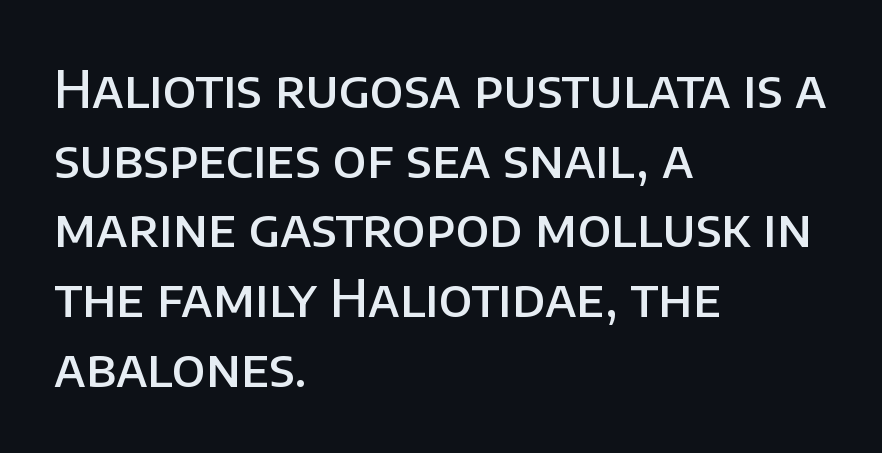
This is moderately heavy type, rendered in semibold. The area under the type is left untouched. The face used here is proportionally spaced, like ordinary book or web type. These lines are composed in type without serifs. Standard letterfit; no display-style spreading of the glyphs.
